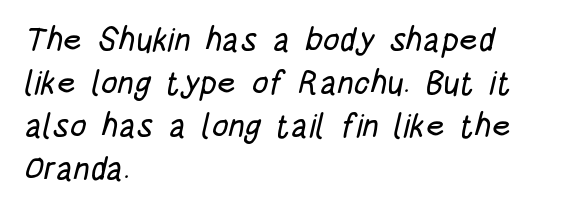
Horizontally, the lines are justified to the leading edge only. This sample has the flowing, uneven cadence of proportional lettering. Spacing between characters is what you'd get straight out of the box. Has an underline been added? It has not. If you measured baseline to baseline, you'd find a middling distance. Unlike a traditional serif, this face leaves its strokes unadorned.
